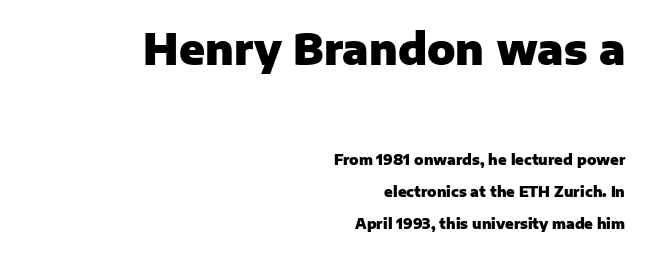
{"serif": "no", "italic": "no", "bold": "yes", "weight": "heavy", "width": "normal", "stroke_contrast": "low", "x_height": "medium", "monospaced": "no", "underline": "no", "align": "right", "line_spacing": "loose", "line_spacing_ratio": 2.28, "letter_spacing": "normal", "letter_spacing_em": 0.0, "larger_block": "first", "size_ratio": 3.0, "glyph_px": 42}
